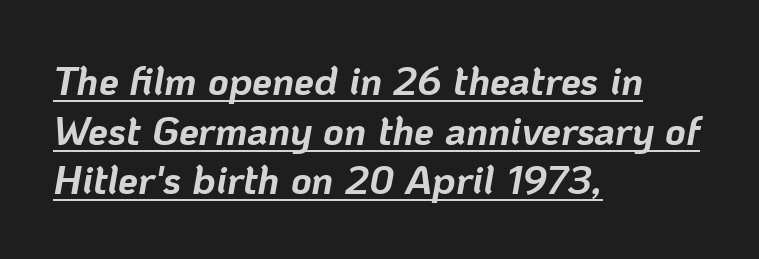
Q: Is the text bold? A: Yes.
Q: Is the text italic (slanted)? A: Yes, it leans right by about 10 degrees.
Q: Is the text underlined? A: Yes.
Q: How is the paragraph aligned? A: Left-aligned.
Q: Is the spacing between letters normal or unusually wide? A: Normal.
Q: Width (condensed, normal, or wide)? A: Normal.
Q: Stroke contrast? A: Low.
Q: x-height? A: Medium.
Q: Monospaced? A: No.
